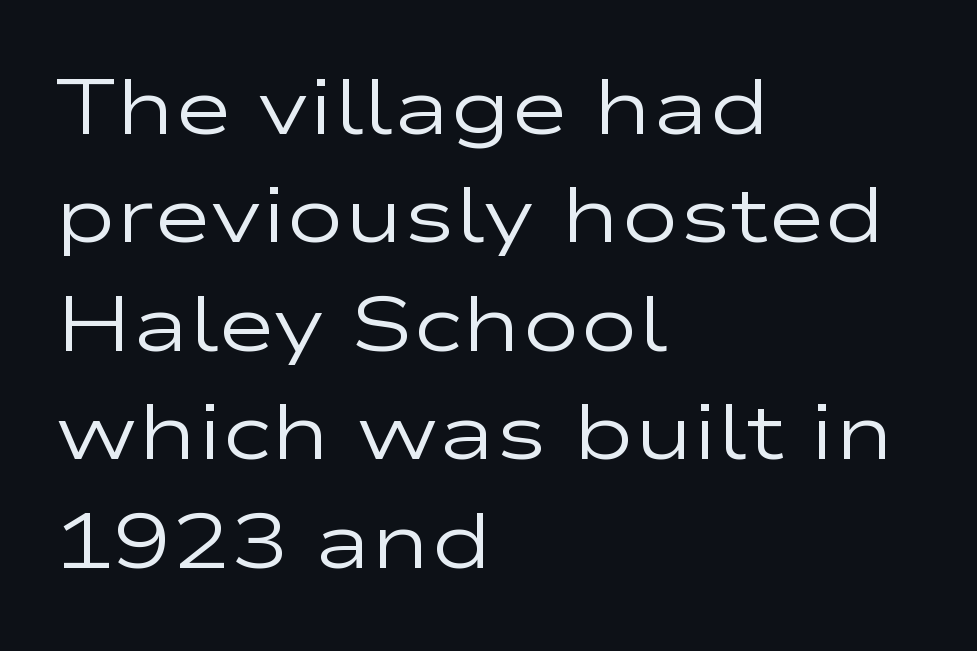
Q: Is the text bold? A: No.
Q: Is the text italic (slanted)? A: No, it is upright.
Q: Is the typeface a serif or a sans-serif typeface? A: Sans-serif.
Q: Is the text underlined? A: No.
Q: How is the paragraph aligned? A: Left-aligned.
Q: Is the spacing between letters normal or unusually wide? A: Normal.
Q: Is the spacing between lines tight, normal or loose? A: Normal.
Q: Width (condensed, normal, or wide)? A: Wide.
Q: Stroke contrast? A: Low.
Q: x-height? A: Medium.
Q: Monospaced? A: No.
